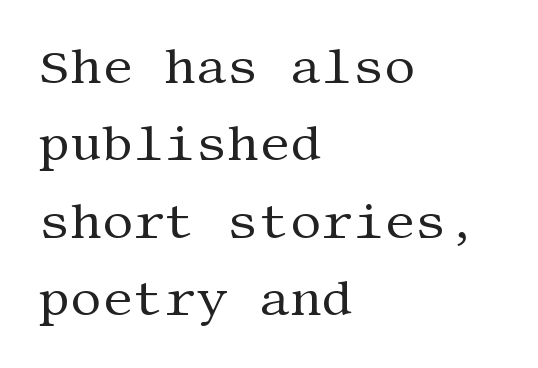
The image shows 49 px regular-weight serif type, upright; set left-aligned, normal line spacing (1.58x), normal letter spacing, not underlined; medium stroke contrast and a large x-height.
